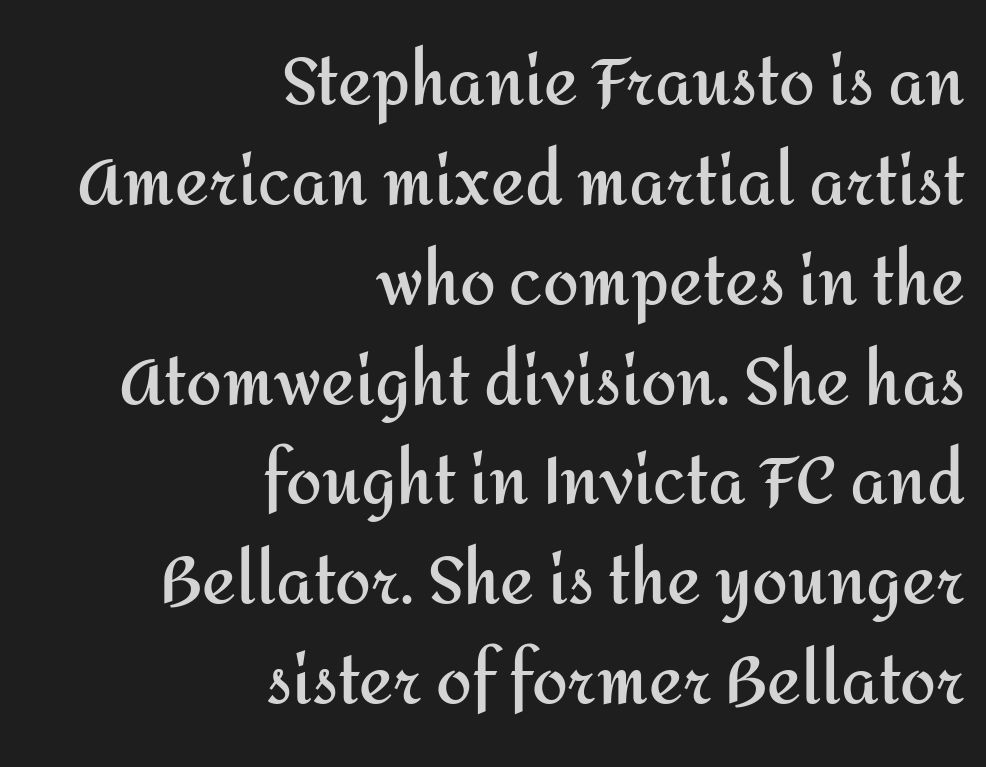
Nothing unusual about the tracking: characters are spaced as the font intends. This is heavy type, rendered in bold. Quick note: underline off. Is the block centered? No — it sits flush against the right margin. Regular leading.
